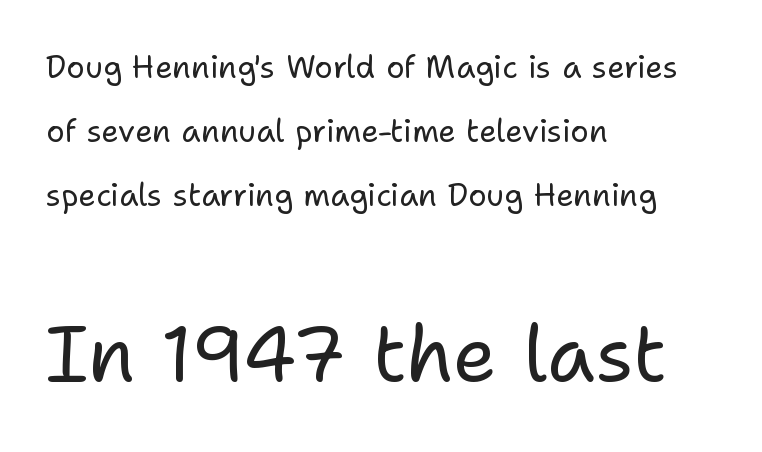
The image shows 78 px regular-weight sans-serif type, upright; set left-aligned, loose line spacing (2.07x), normal letter spacing, not underlined; the second (bottom) block is 2.52x larger; low stroke contrast and a medium x-height.
